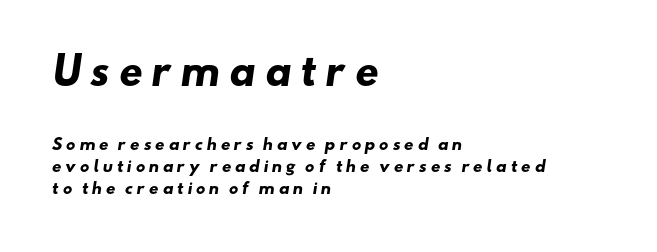
The image shows 37 px heavy, wide sans-serif type; set left-aligned, normal line spacing (1.49x), unusually wide letter spacing (+0.22 em), not underlined; the first (top) block is 2.47x larger; low stroke contrast and a small x-height.
